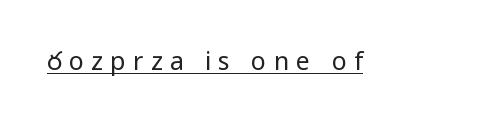
{"italic": "no", "bold": "no", "underline": "yes", "letter_spacing": "wide", "letter_spacing_em": 0.29, "glyph_px": 25}
